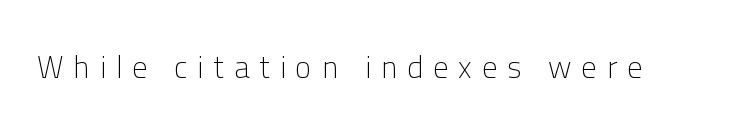
The image shows 31 px light sans-serif type, upright; set unusually wide letter spacing (+0.32 em), not underlined; low stroke contrast and a medium x-height.
